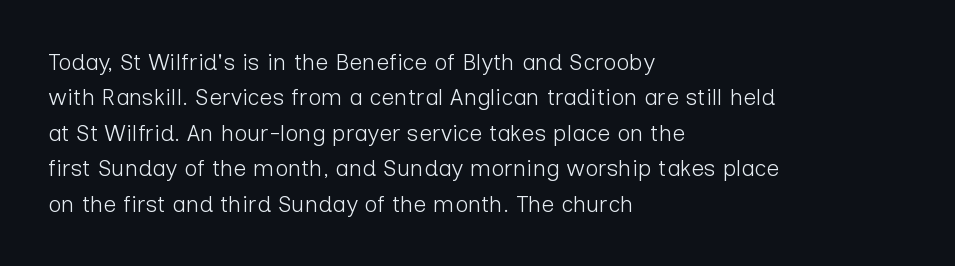
Q: Is the text bold? A: No.
Q: Is the text italic (slanted)? A: No, it is upright.
Q: Is the text underlined? A: No.
Q: How is the paragraph aligned? A: Left-aligned.
Q: Is the spacing between letters normal or unusually wide? A: Normal.
Q: Is the spacing between lines tight, normal or loose? A: Normal.
